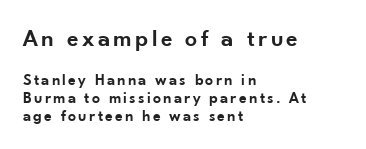
{"italic": "no", "bold": "semi", "underline": "no", "align": "left", "line_spacing": "tight", "line_spacing_ratio": 1.13, "larger_block": "first", "size_ratio": 1.5, "glyph_px": 24}
